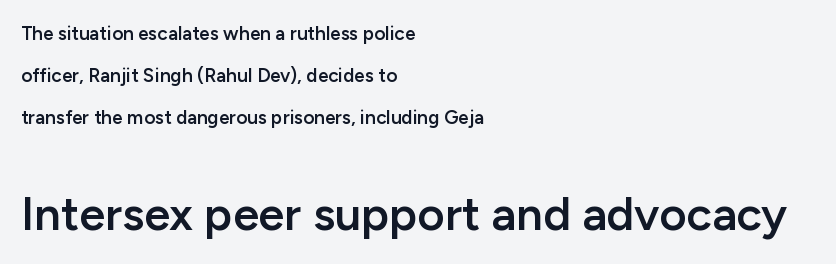
The image shows 47 px semibold sans-serif type, upright; set left-aligned, loose line spacing (2.22x), normal letter spacing, not underlined; the second (bottom) block is 2.47x larger; low stroke contrast and a medium x-height.
